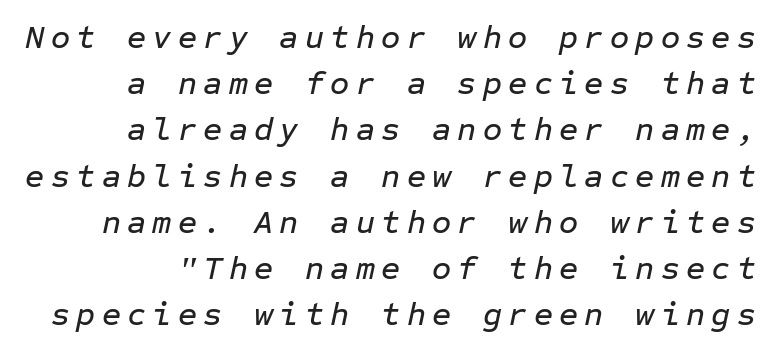
The image shows 33 px text type, italic (leaning right), monospaced; set normal line spacing (1.4x), not underlined; low stroke contrast and a medium x-height.
